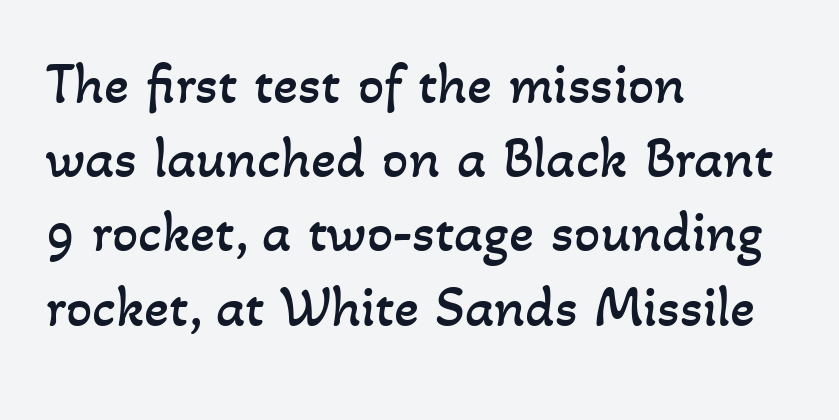
Underline: absent. Caption: standard tracking, unaltered. Ink coverage per letter is moderate at most. Honestly, the row spacing looks completely unremarkable. Typeset ragged right — the left edge is the straight one. The rendering uses natural spacing where letterforms have individual widths.
